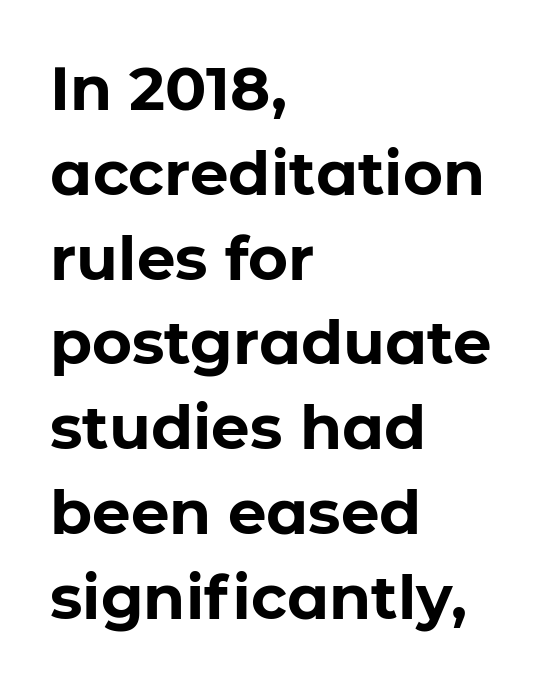
The image shows 61 px bold sans-serif type, upright; set left-aligned, normal line spacing (1.39x), normal letter spacing, not underlined; low stroke contrast and a medium x-height.
